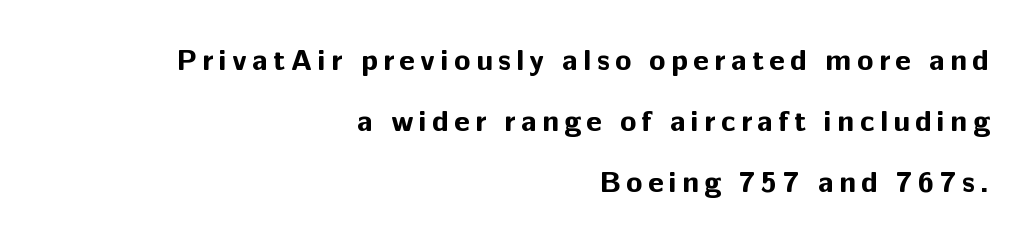
{"serif": "no", "italic": "no", "bold": "yes", "weight": "bold", "width": "normal", "stroke_contrast": "low", "x_height": "medium", "monospaced": "no", "underline": "no", "align": "right", "line_spacing": "loose", "line_spacing_ratio": 2.03, "glyph_px": 30}
